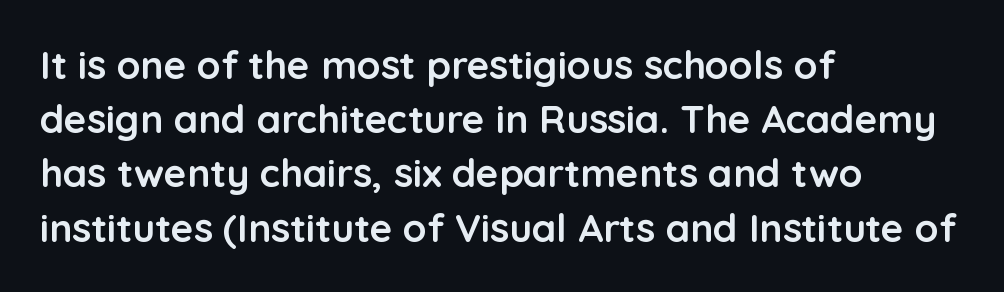
The image shows 39 px semibold sans-serif type, upright; set left-aligned, normal line spacing (1.39x), normal letter spacing, not underlined; low stroke contrast and a medium x-height.
